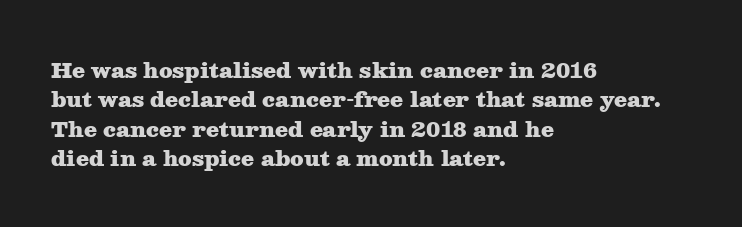
Q: Is the text bold? A: Yes.
Q: Is the text italic (slanted)? A: No, it is upright.
Q: Is the text underlined? A: No.
Q: How is the paragraph aligned? A: Left-aligned.
Q: Is the spacing between letters normal or unusually wide? A: Normal.
Q: Is the spacing between lines tight, normal or loose? A: Normal.
